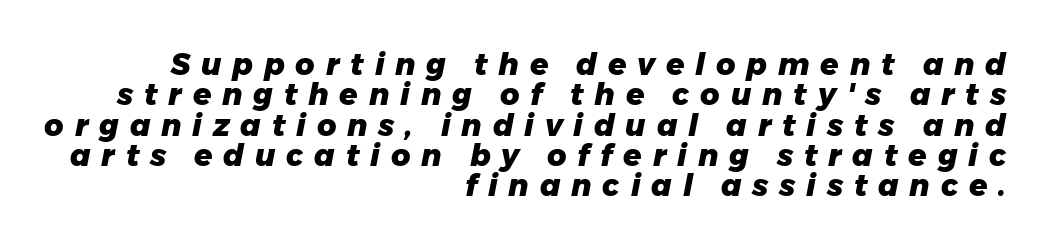
The image shows 30 px heavy type, italic (leaning right); set right-aligned, tight line spacing (1.01x), unusually wide letter spacing (+0.36 em), not underlined; low stroke contrast and a medium x-height.
